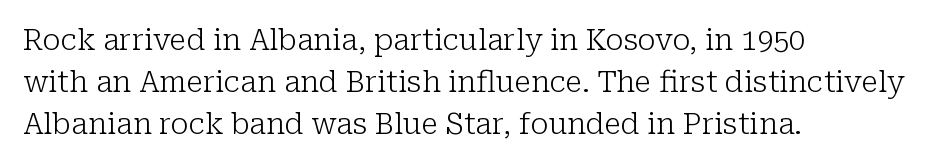
{"serif": "yes", "italic": "no", "bold": "no", "weight": "light", "width": "normal", "stroke_contrast": "low", "x_height": "medium", "monospaced": "no", "underline": "no", "align": "left", "line_spacing": "normal", "line_spacing_ratio": 1.45, "letter_spacing": "normal", "letter_spacing_em": 0.0, "glyph_px": 29}
